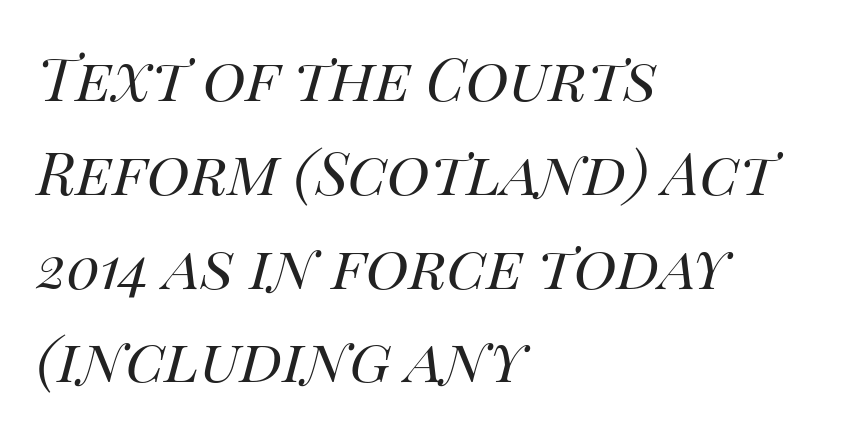
Q: Is the text bold? A: No.
Q: Is the text italic (slanted)? A: Yes, it leans right by about 14 degrees.
Q: Is the text underlined? A: No.
Q: How is the paragraph aligned? A: Left-aligned.
Q: Is the spacing between letters normal or unusually wide? A: Normal.
Q: Is the spacing between lines tight, normal or loose? A: Normal.
Q: Width (condensed, normal, or wide)? A: Normal.
Q: Stroke contrast? A: High.
Q: x-height? A: Large.
Q: Monospaced? A: No.
